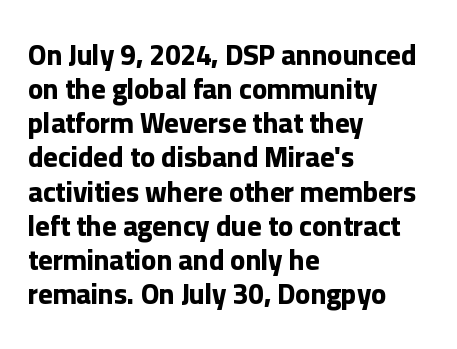
Q: Is the text bold? A: Yes.
Q: Is the text italic (slanted)? A: No, it is upright.
Q: Is the typeface a serif or a sans-serif typeface? A: Sans-serif.
Q: Is the text underlined? A: No.
Q: How is the paragraph aligned? A: Left-aligned.
Q: Is the spacing between letters normal or unusually wide? A: Normal.
Q: Width (condensed, normal, or wide)? A: Normal.
Q: Stroke contrast? A: Low.
Q: x-height? A: Medium.
Q: Monospaced? A: No.
